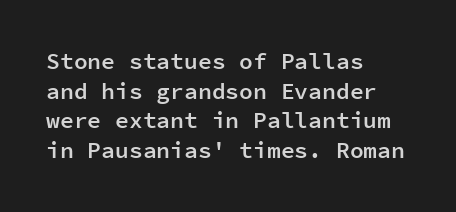
Stroke thickness is moderately raised; the sample reads as semibold. Vertical strokes here are truly vertical. The area under the type is left untouched. Summary of vertical rhythm: regular, with standard interline spacing.
